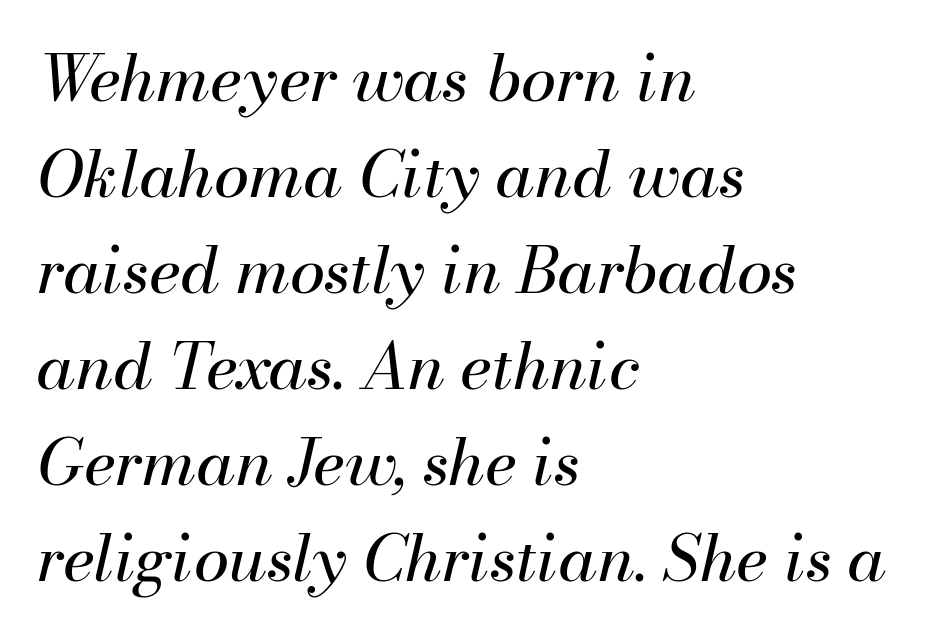
The passage shown has conventional tracking throughout. Weight: regular or lighter. Italic: yes, the glyphs are oblique. Horizontal bands of white between lines are of average thickness. Lines of text with bare space underneath.
